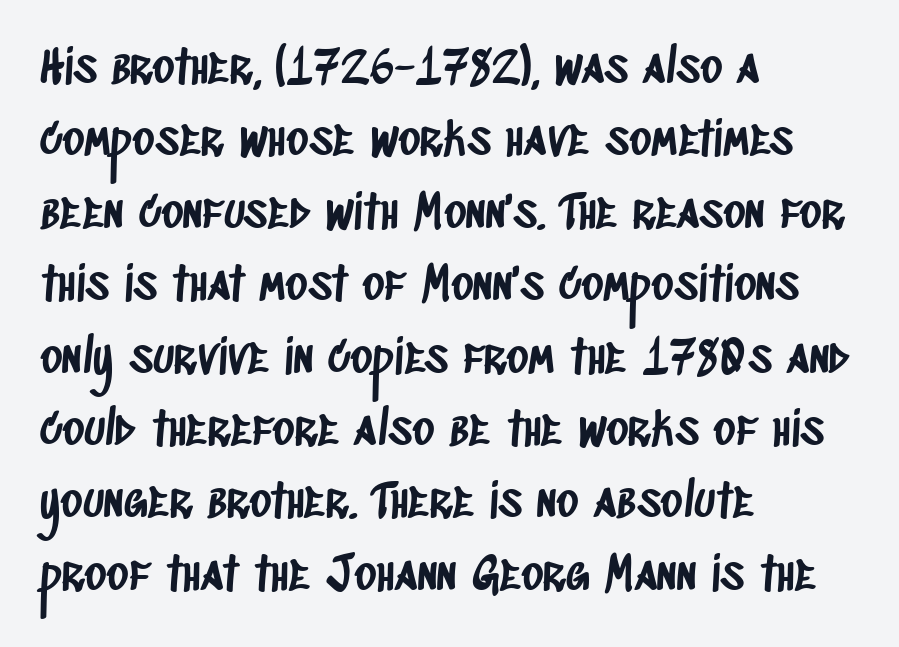
{"serif": "no", "width": "condensed", "stroke_contrast": "low", "x_height": "large", "monospaced": "no", "underline": "no", "align": "left", "line_spacing": "normal", "line_spacing_ratio": 1.54, "letter_spacing": "normal", "letter_spacing_em": 0.0, "glyph_px": 47}
